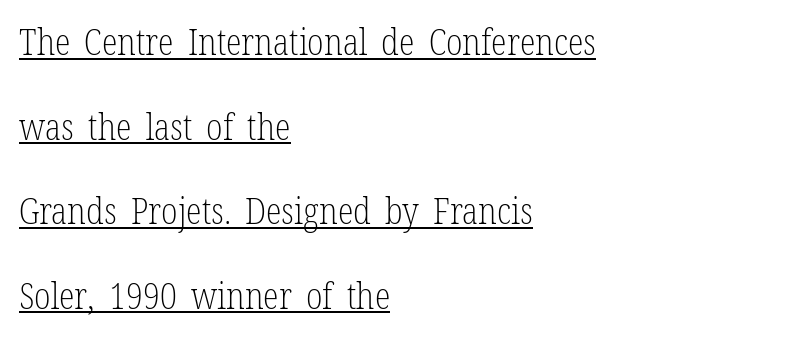
{"serif": "yes", "italic": "no", "bold": "no", "weight": "light", "width": "condensed", "stroke_contrast": "low", "x_height": "medium", "monospaced": "no", "underline": "yes", "align": "left", "line_spacing": "loose", "line_spacing_ratio": 2.35, "letter_spacing": "normal", "letter_spacing_em": 0.0, "glyph_px": 36}
